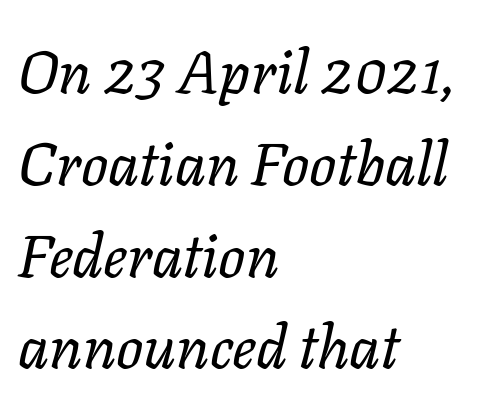
The strip under each line holds only bare page. The passage shown leans; its letterforms are oblique. Bold? No — there's no thickening of the strokes. These lines are rendered in a variable-pitch font. Line spacing here is normal.
